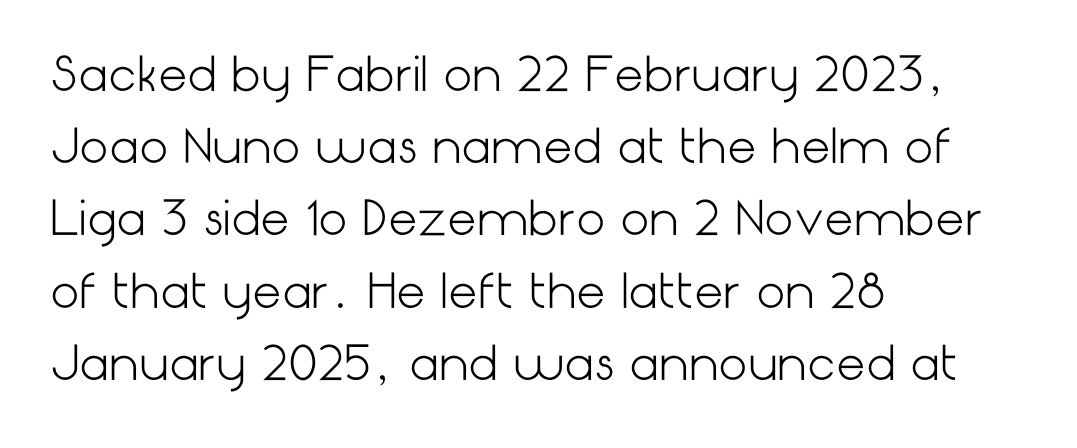
Q: Is the text bold? A: No.
Q: Is the text italic (slanted)? A: No, it is upright.
Q: Is the typeface a serif or a sans-serif typeface? A: Sans-serif.
Q: Is the text underlined? A: No.
Q: How is the paragraph aligned? A: Left-aligned.
Q: Is the spacing between letters normal or unusually wide? A: Normal.
Q: Is the spacing between lines tight, normal or loose? A: Normal.
Q: Width (condensed, normal, or wide)? A: Normal.
Q: Stroke contrast? A: Low.
Q: x-height? A: Medium.
